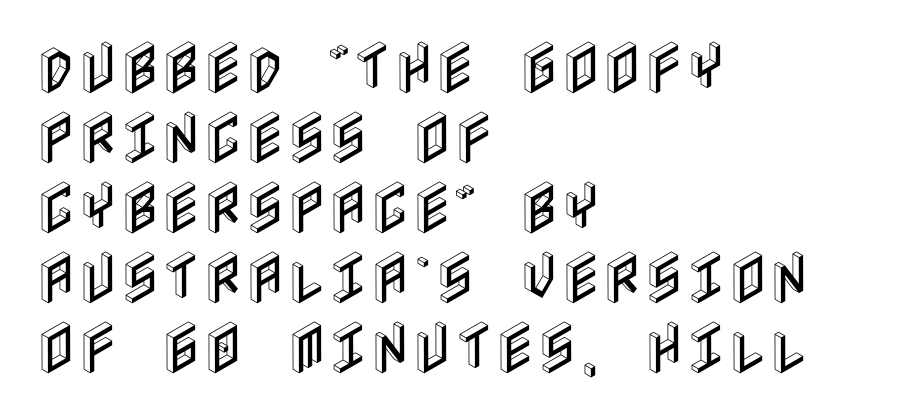
The image shows 57 px condensed type, upright; set left-aligned, line spacing 1.23x, normal letter spacing, not underlined; a large x-height.
